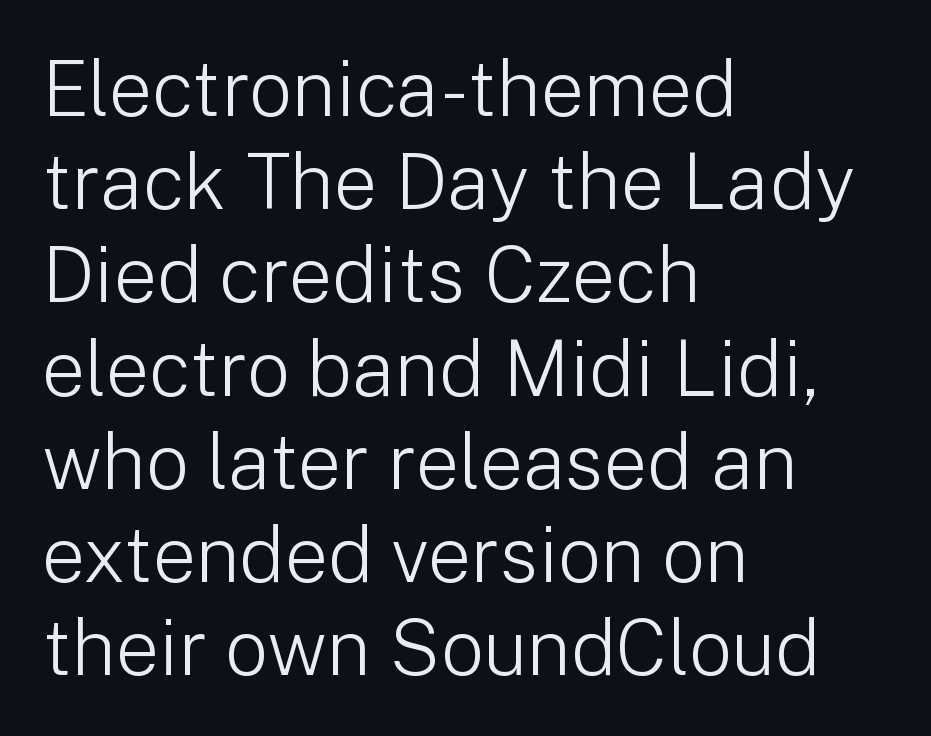
{"serif": "no", "italic": "no", "bold": "no", "weight": "light", "width": "normal", "stroke_contrast": "low", "x_height": "medium", "monospaced": "no", "underline": "no", "align": "left", "line_spacing_ratio": 1.21, "letter_spacing": "normal", "letter_spacing_em": 0.0, "glyph_px": 77}
